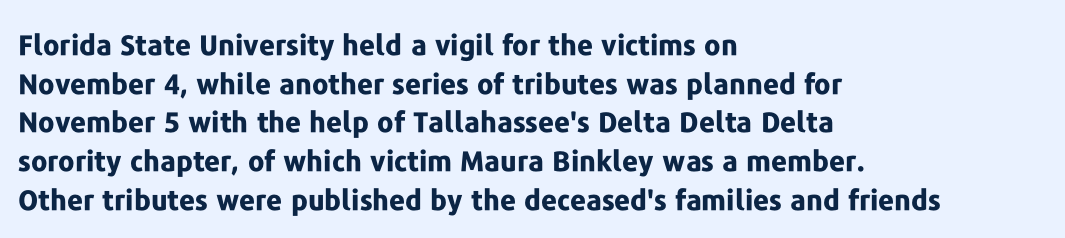
{"serif": "no", "italic": "no", "bold": "yes", "weight": "bold", "width": "normal", "stroke_contrast": "low", "x_height": "medium", "monospaced": "no", "underline": "no", "align": "left", "line_spacing": "normal", "line_spacing_ratio": 1.38, "letter_spacing": "normal", "letter_spacing_em": 0.0, "glyph_px": 28}
